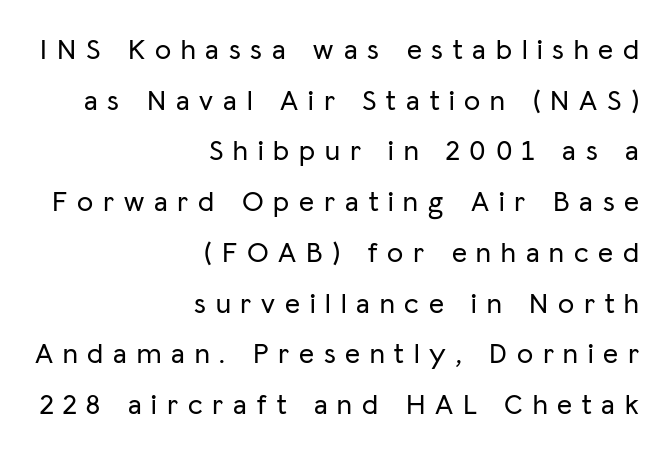
The image shows 29 px sans-serif type, upright; set right-aligned, line spacing 1.75x, unusually wide letter spacing (+0.34 em), not underlined; low stroke contrast and a medium x-height.
